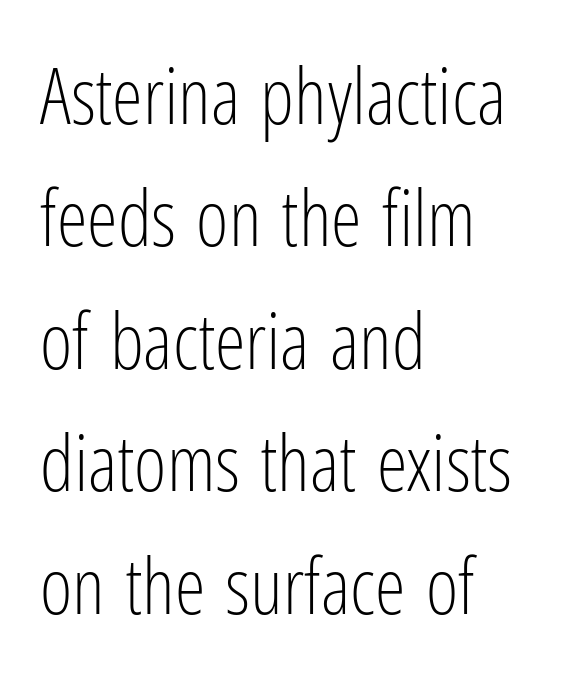
The image shows 78 px light, condensed sans-serif type, upright; set left-aligned, normal line spacing (1.57x), normal letter spacing, not underlined; low stroke contrast and a medium x-height.
